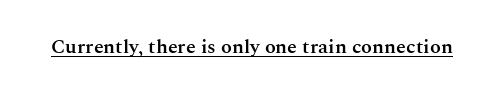
Q: Is the text bold? A: Semi-bold.
Q: Is the text italic (slanted)? A: No, it is upright.
Q: Is the text underlined? A: Yes.
Q: Is the spacing between letters normal or unusually wide? A: Normal.
